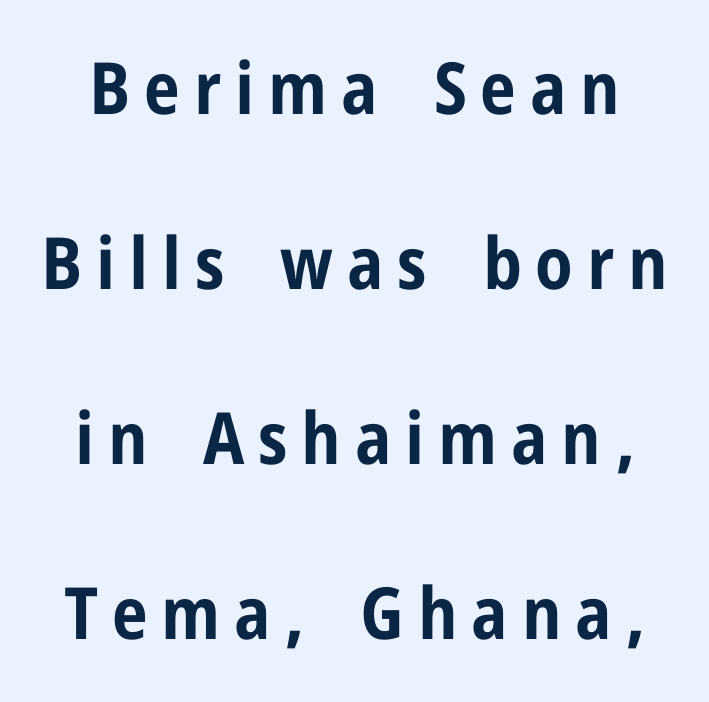
The image shows 72 px bold, condensed sans-serif type, upright; set loose line spacing (2.43x), not underlined; low stroke contrast and a medium x-height.
